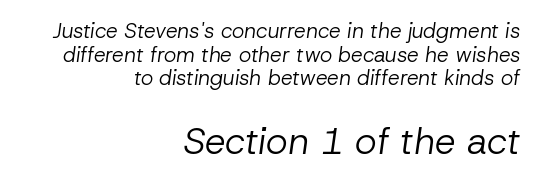
The image shows 37 px regular-weight type, italic (leaning right); set right-aligned, tight line spacing (1.12x), normal letter spacing, not underlined; the second (bottom) block is 1.76x larger; low stroke contrast and a medium x-height.
